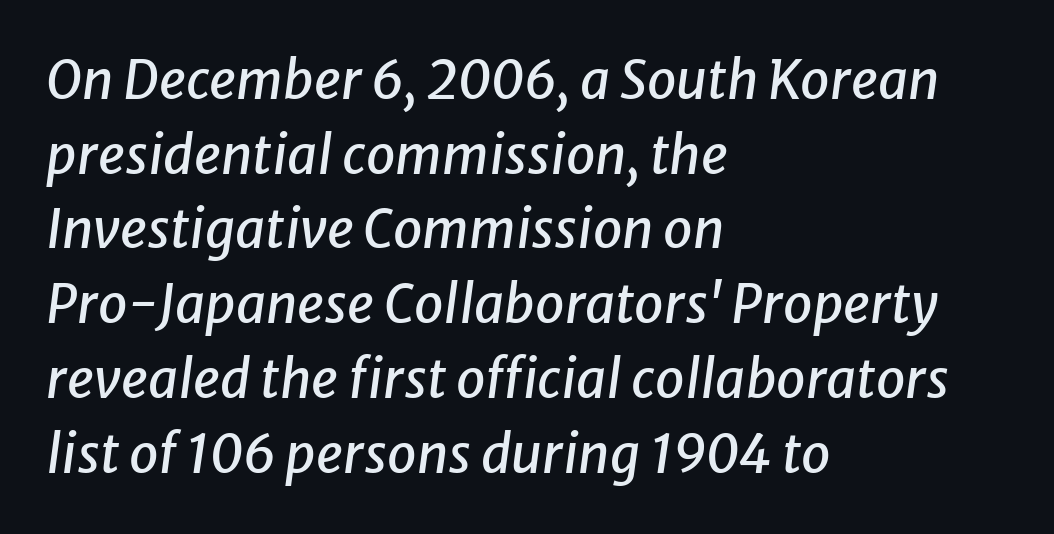
Q: Is the text italic (slanted)? A: Yes, it leans right by about 8 degrees.
Q: Is the text underlined? A: No.
Q: How is the paragraph aligned? A: Left-aligned.
Q: Is the spacing between letters normal or unusually wide? A: Normal.
Q: Is the spacing between lines tight, normal or loose? A: Normal.
Q: Width (condensed, normal, or wide)? A: Normal.
Q: Stroke contrast? A: Low.
Q: x-height? A: Medium.
Q: Monospaced? A: No.
